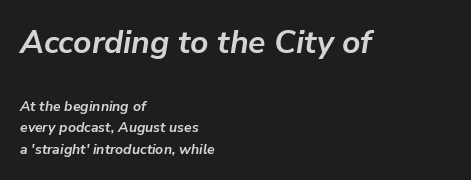
The image shows 32 px semibold type, italic (leaning right); set left-aligned, normal line spacing (1.56x), normal letter spacing, not underlined; the first (top) block is 2.29x larger; low stroke contrast and a medium x-height.
